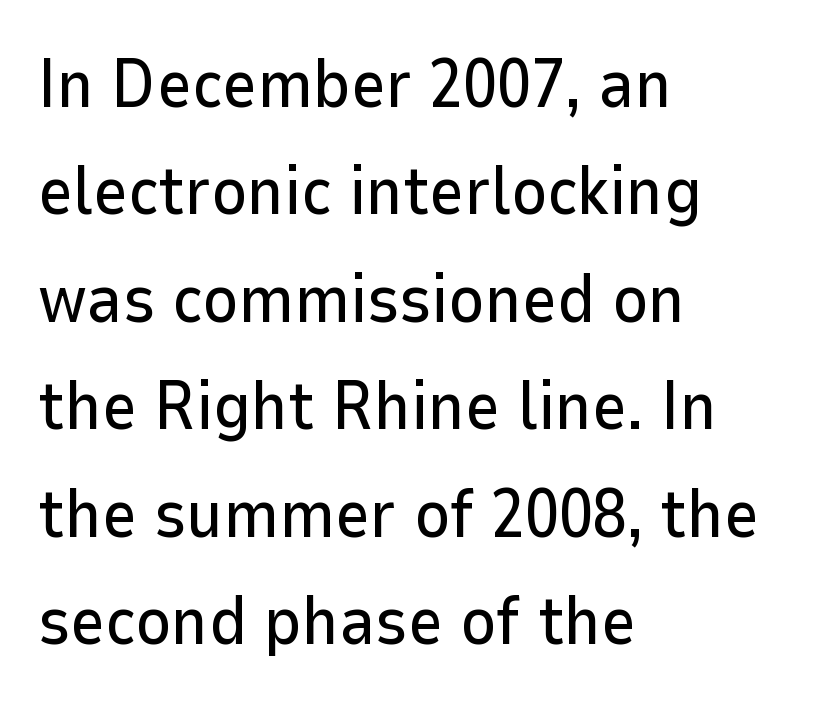
{"serif": "no", "italic": "no", "width": "normal", "stroke_contrast": "low", "x_height": "medium", "monospaced": "no", "underline": "no", "align": "left", "line_spacing": "normal", "line_spacing_ratio": 1.58, "letter_spacing": "normal", "letter_spacing_em": 0.0, "glyph_px": 68}
